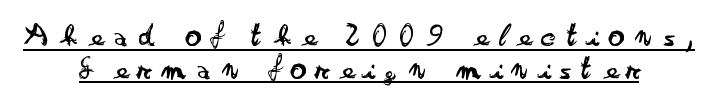
Q: Is the text bold? A: No.
Q: Is the text italic (slanted)? A: No, it is upright.
Q: Is the typeface a serif or a sans-serif typeface? A: Sans-serif.
Q: Is the text underlined? A: Yes.
Q: How is the paragraph aligned? A: Centered.
Q: Is the spacing between letters normal or unusually wide? A: Unusually wide.
Q: Is the spacing between lines tight, normal or loose? A: Tight.
Q: Width (condensed, normal, or wide)? A: Wide.
Q: Stroke contrast? A: Low.
Q: x-height? A: Small.
Q: Monospaced? A: No.
